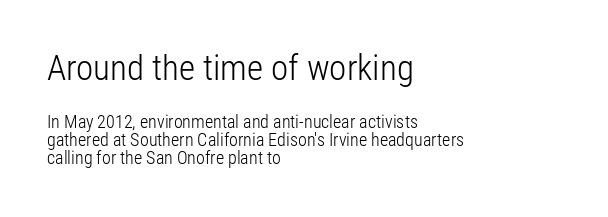
Q: Is the text bold? A: No.
Q: Is the text italic (slanted)? A: No, it is upright.
Q: Is the typeface a serif or a sans-serif typeface? A: Sans-serif.
Q: Is the text underlined? A: No.
Q: How is the paragraph aligned? A: Left-aligned.
Q: Is the spacing between letters normal or unusually wide? A: Normal.
Q: Is the spacing between lines tight, normal or loose? A: Tight.
Q: Which block of text is set in a larger size, the first (top) or the second (bottom)? A: The first (top) one.
Q: Width (condensed, normal, or wide)? A: Condensed.
Q: Stroke contrast? A: Low.
Q: x-height? A: Medium.
Q: Monospaced? A: No.
